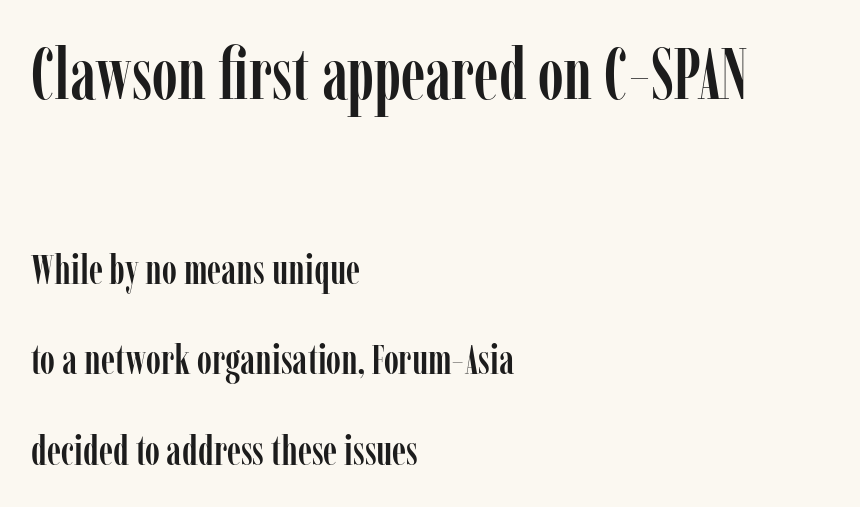
The lines are quadded left. Each row of text sits above clean, open space. Caption: standard tracking, unaltered. Do the characters align in a grid? No, the font is proportional.
